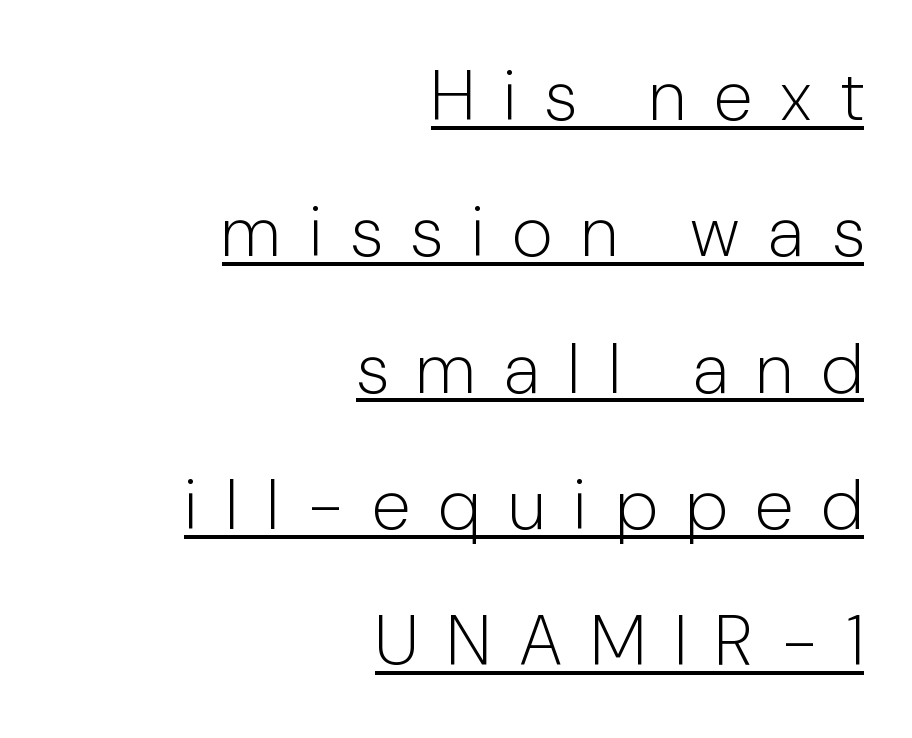
A typographer would call this underscored text. Typographically, this falls in the sans-serif category. Line endings align vertically; line beginnings do not. Each stroke keeps to a modest, everyday thickness or less. How would I describe the line gaps? Wide and relaxed. The rendering uses natural spacing where letterforms have individual widths.
